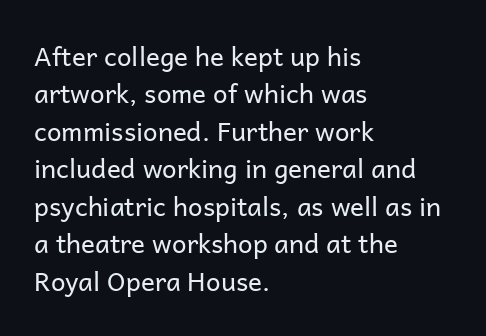
The image shows 26 px text type, upright; set left-aligned, normal line spacing (1.44x), normal letter spacing, not underlined.
